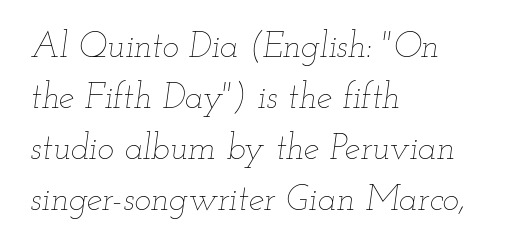
The rendering uses a moderate line-height, typical for paragraphs. Quick note: italic. The string is rendered with underlining switched off. Caption: face not bold, strokes unweighted. Note the varied advance widths — an 'i' is clearly narrower than an 'm'. Characters follow at the spacing the type designer built in.
